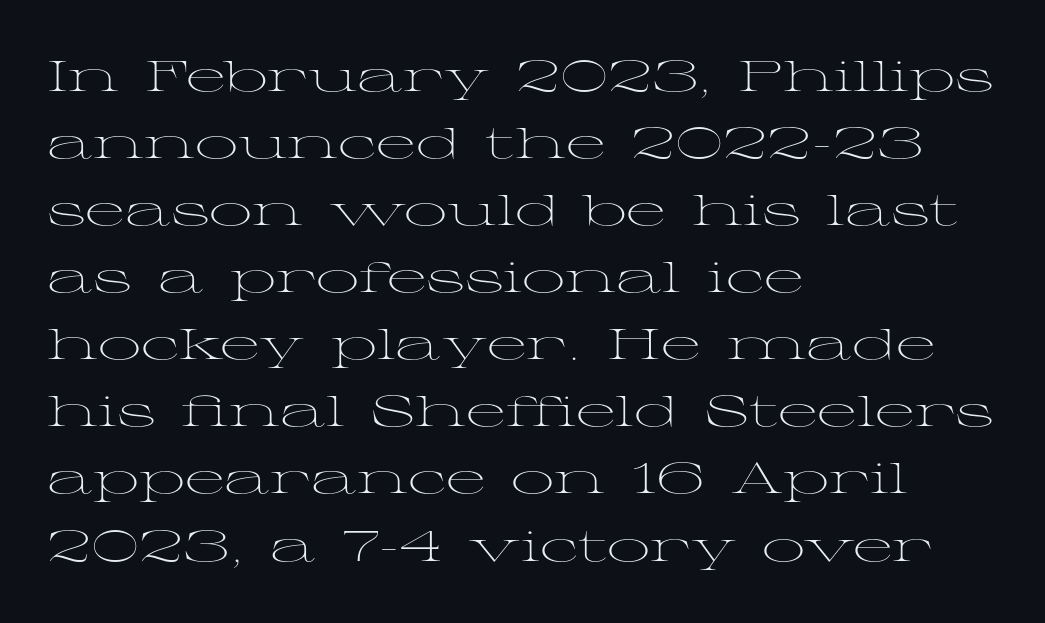
Q: Is the text bold? A: No.
Q: Is the text italic (slanted)? A: No, it is upright.
Q: Is the typeface a serif or a sans-serif typeface? A: Serif.
Q: Is the text underlined? A: No.
Q: How is the paragraph aligned? A: Left-aligned.
Q: Is the spacing between letters normal or unusually wide? A: Normal.
Q: Is the spacing between lines tight, normal or loose? A: Normal.
Q: Width (condensed, normal, or wide)? A: Wide.
Q: Stroke contrast? A: Medium.
Q: x-height? A: Medium.
Q: Monospaced? A: No.
